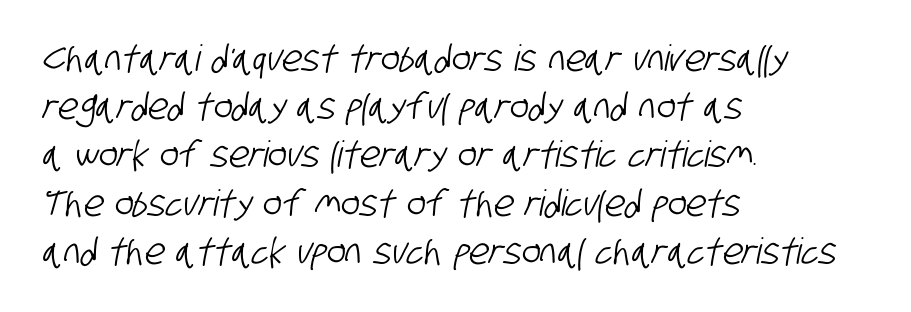
The image shows 36 px condensed sans-serif type; set left-aligned, normal line spacing (1.34x), normal letter spacing, not underlined; low stroke contrast and a large x-height.
